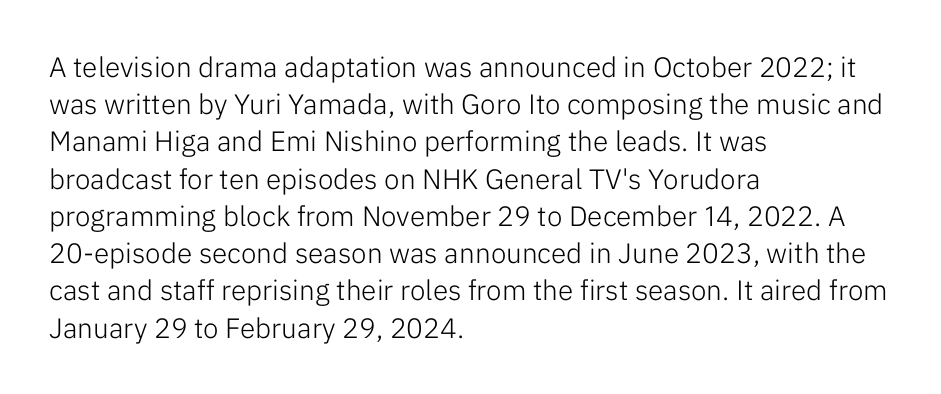
The image shows 28 px light sans-serif type, upright; set left-aligned, normal line spacing (1.33x), normal letter spacing, not underlined; low stroke contrast and a medium x-height.
